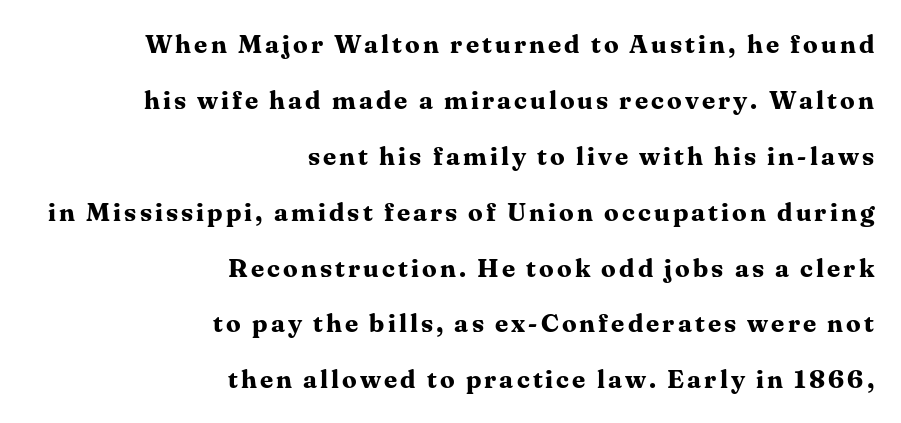
Q: Is the text bold? A: Yes.
Q: Is the text italic (slanted)? A: No, it is upright.
Q: Is the text underlined? A: No.
Q: How is the paragraph aligned? A: Right-aligned.
Q: Is the spacing between lines tight, normal or loose? A: Loose.
